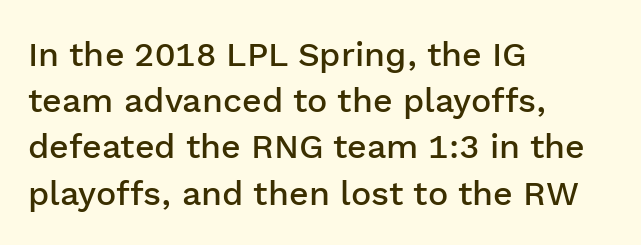
{"serif": "no", "italic": "no", "bold": "semi", "weight": "semibold", "width": "normal", "stroke_contrast": "low", "x_height": "medium", "monospaced": "no", "underline": "no", "align": "left", "line_spacing": "normal", "line_spacing_ratio": 1.36, "letter_spacing": "normal", "letter_spacing_em": 0.0, "glyph_px": 34}
